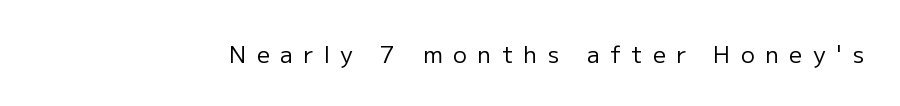
Q: Is the text bold? A: No.
Q: Is the text italic (slanted)? A: No, it is upright.
Q: Is the text underlined? A: No.
Q: Is the spacing between letters normal or unusually wide? A: Unusually wide.
